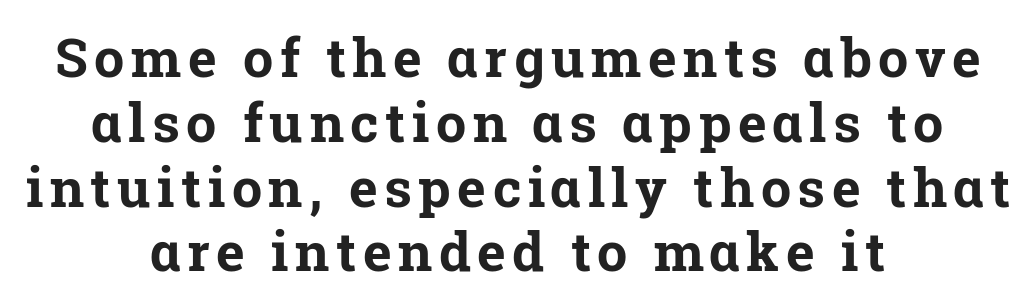
{"serif": "yes", "italic": "no", "bold": "yes", "weight": "bold", "width": "normal", "stroke_contrast": "low", "x_height": "medium", "monospaced": "no", "underline": "no", "align": "center", "line_spacing_ratio": 1.2, "glyph_px": 54}
